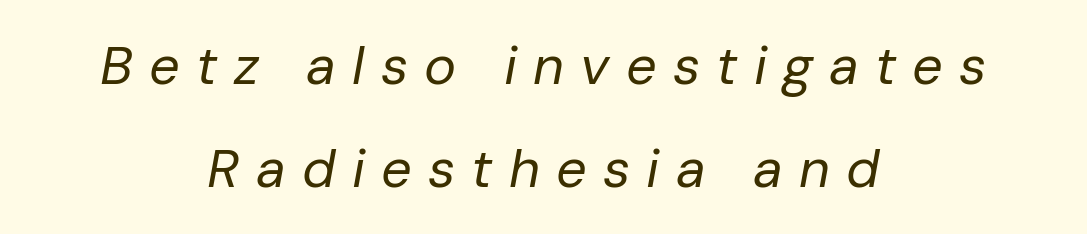
Compared with typical paragraphs, the rows here are farther apart. The rendering uses natural spacing where letterforms have individual widths. The lines in this sample share a center point and differ in where they start and stop. Stroke thickness stays within the range of a standard reading face or lighter. Each row of text sits above clean, open space.
